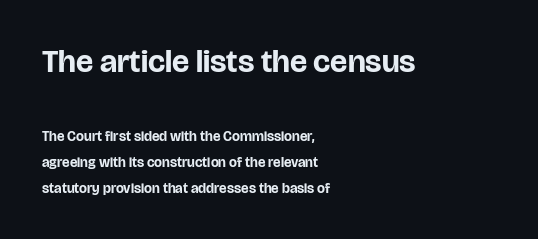
Scale decreases going downward across the two blocks. If you drew a ruler down the left edge, every line would touch it. Type without underlining. Proportional: the letters do not fall into vertical columns. Serifs: no, the terminals of the letterforms are clean.
